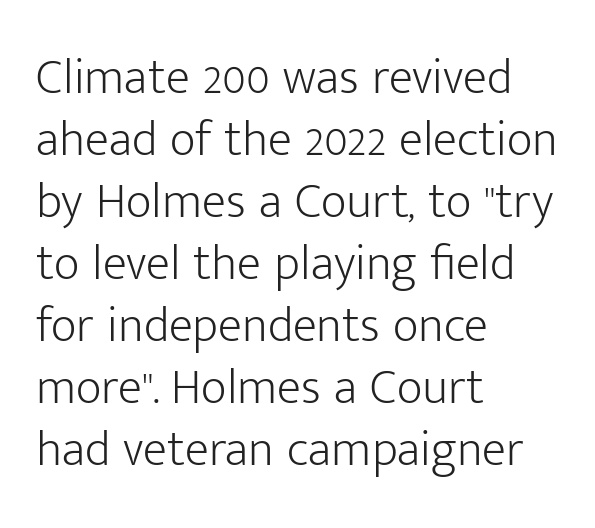
{"serif": "no", "italic": "no", "bold": "no", "weight": "light", "width": "normal", "stroke_contrast": "low", "x_height": "medium", "monospaced": "no", "underline": "no", "align": "left", "line_spacing_ratio": 1.24, "letter_spacing": "normal", "letter_spacing_em": 0.0, "glyph_px": 50}
